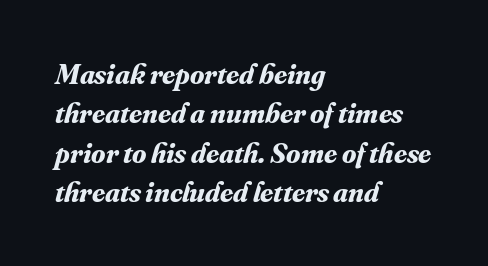
Q: Is the text bold? A: Yes.
Q: Is the text italic (slanted)? A: Yes, it leans right by about 16 degrees.
Q: Is the typeface a serif or a sans-serif typeface? A: Serif.
Q: Is the text underlined? A: No.
Q: How is the paragraph aligned? A: Left-aligned.
Q: Is the spacing between letters normal or unusually wide? A: Normal.
Q: Is the spacing between lines tight, normal or loose? A: Normal.
Q: Width (condensed, normal, or wide)? A: Normal.
Q: Stroke contrast? A: Medium.
Q: x-height? A: Small.
Q: Monospaced? A: No.
